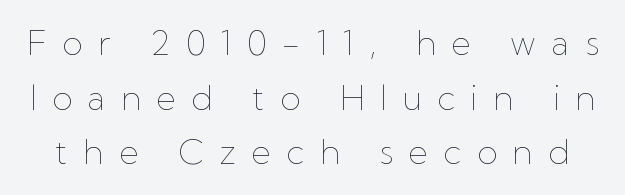
Q: Is the text bold? A: No.
Q: Is the text italic (slanted)? A: No, it is upright.
Q: Is the text underlined? A: No.
Q: Is the spacing between letters normal or unusually wide? A: Unusually wide.
Q: Is the spacing between lines tight, normal or loose? A: Normal.
Q: Width (condensed, normal, or wide)? A: Normal.
Q: Stroke contrast? A: Low.
Q: x-height? A: Medium.
Q: Monospaced? A: No.
